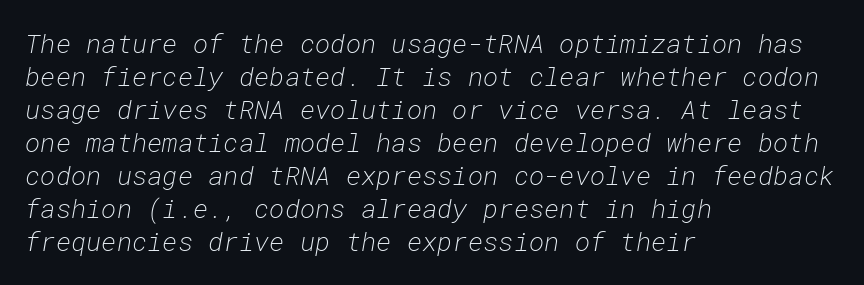
{"italic": "yes", "lean": "right", "slant_degrees": 10, "bold": "no", "underline": "no", "align": "left", "line_spacing": "normal", "line_spacing_ratio": 1.27, "letter_spacing": "normal", "letter_spacing_em": 0.0, "glyph_px": 26}
